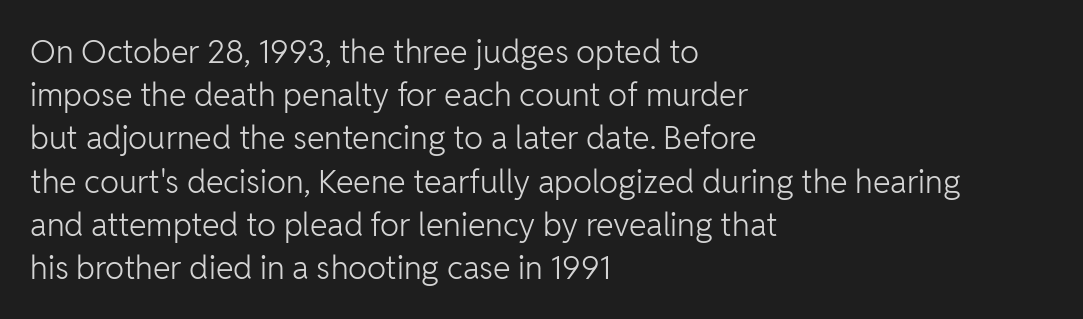
Q: Is the text bold? A: No.
Q: Is the text italic (slanted)? A: No, it is upright.
Q: Is the typeface a serif or a sans-serif typeface? A: Sans-serif.
Q: Is the text underlined? A: No.
Q: How is the paragraph aligned? A: Left-aligned.
Q: Is the spacing between letters normal or unusually wide? A: Normal.
Q: Is the spacing between lines tight, normal or loose? A: Normal.
Q: Width (condensed, normal, or wide)? A: Normal.
Q: Stroke contrast? A: Low.
Q: x-height? A: Medium.
Q: Monospaced? A: No.
